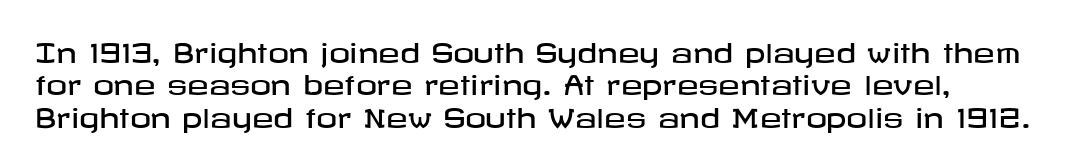
Q: Is the text italic (slanted)? A: No, it is upright.
Q: Is the text underlined? A: No.
Q: Is the spacing between letters normal or unusually wide? A: Normal.
Q: Is the spacing between lines tight, normal or loose? A: Normal.
